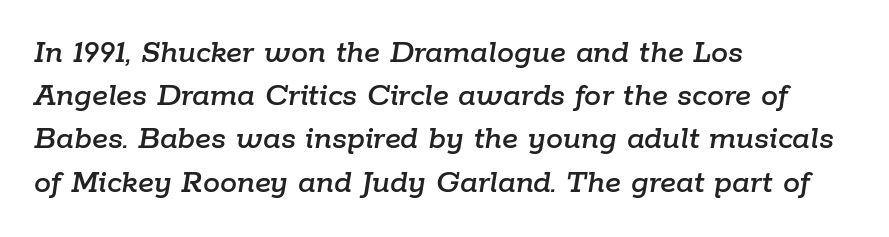
There's an unmistakable incline to the writing here. Compared with a centered layout, this one pins lines to the left instead. Each letter keeps its own natural width here, so spacing adapts to shape. The letters sit at their default tracking, neither squeezed nor spread.
